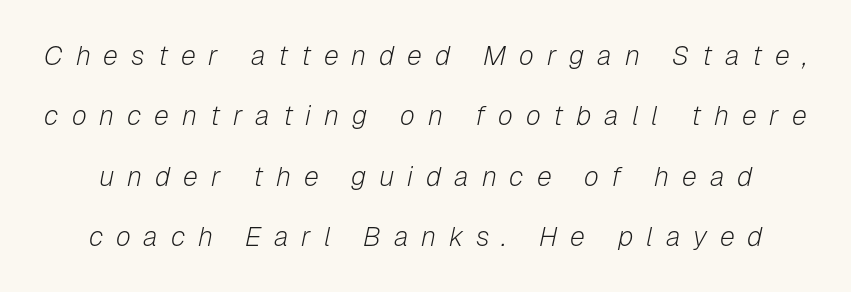
Q: Is the text bold? A: No.
Q: Is the text italic (slanted)? A: Yes, it leans right by about 12 degrees.
Q: Is the text underlined? A: No.
Q: Is the spacing between letters normal or unusually wide? A: Unusually wide.
Q: Is the spacing between lines tight, normal or loose? A: Loose.
